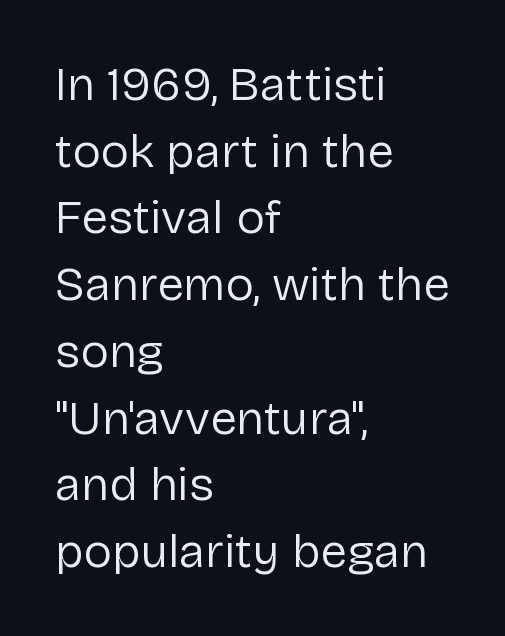
The image shows 48 px regular-weight sans-serif type, upright; set left-aligned, normal line spacing (1.39x), normal letter spacing, not underlined; low stroke contrast and a medium x-height.
